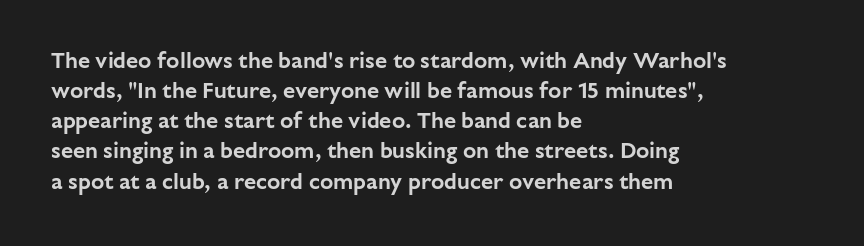
{"italic": "no", "underline": "no", "align": "left", "line_spacing": "normal", "line_spacing_ratio": 1.37, "letter_spacing": "normal", "letter_spacing_em": 0.0, "glyph_px": 22}
